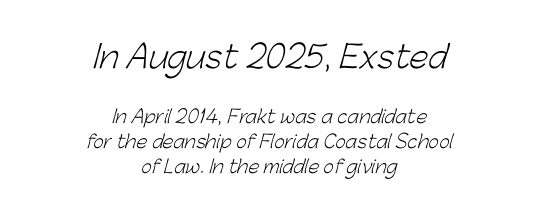
{"serif": "no", "bold": "no", "weight": "light", "width": "normal", "stroke_contrast": "low", "x_height": "medium", "monospaced": "no", "underline": "no", "align": "center", "line_spacing": "normal", "line_spacing_ratio": 1.39, "letter_spacing": "normal", "letter_spacing_em": 0.0, "larger_block": "first", "size_ratio": 1.72, "glyph_px": 31}
